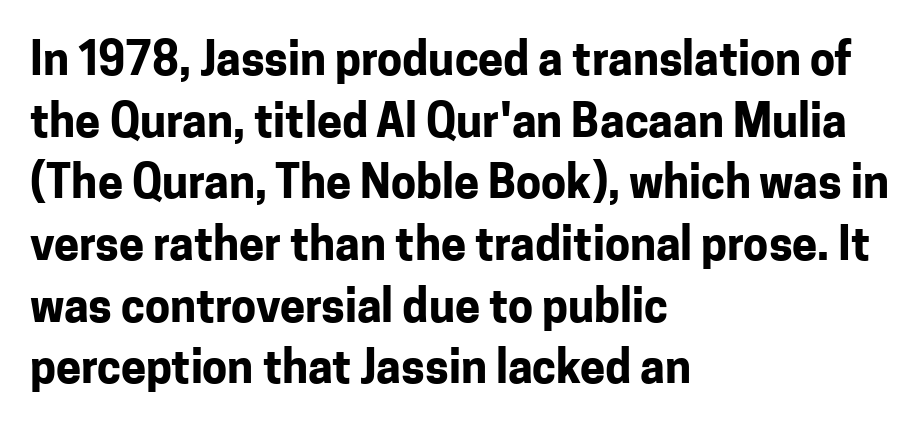
Q: Is the text bold? A: Yes.
Q: Is the text italic (slanted)? A: No, it is upright.
Q: Is the typeface a serif or a sans-serif typeface? A: Sans-serif.
Q: Is the text underlined? A: No.
Q: How is the paragraph aligned? A: Left-aligned.
Q: Is the spacing between letters normal or unusually wide? A: Normal.
Q: Is the spacing between lines tight, normal or loose? A: Normal.
Q: Width (condensed, normal, or wide)? A: Normal.
Q: Stroke contrast? A: Low.
Q: x-height? A: Medium.
Q: Monospaced? A: No.
